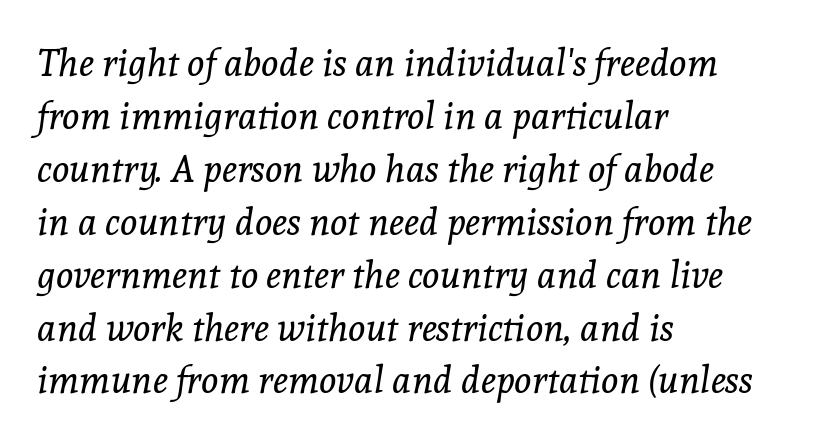
The image shows 37 px regular-weight serif type, italic (leaning right); set left-aligned, normal line spacing (1.43x), normal letter spacing, not underlined; a medium x-height.
